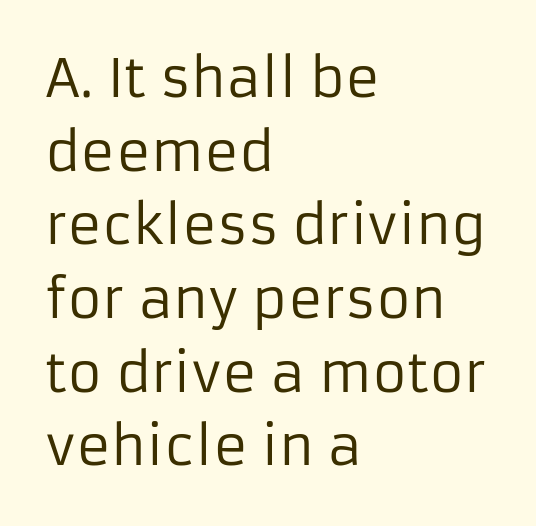
The image shows 53 px regular-weight sans-serif type, upright; set left-aligned, normal line spacing (1.39x), normal letter spacing, not underlined; low stroke contrast and a medium x-height.
